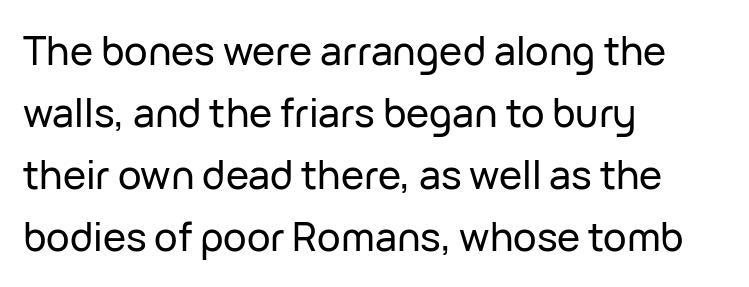
Q: Is the text italic (slanted)? A: No, it is upright.
Q: Is the typeface a serif or a sans-serif typeface? A: Sans-serif.
Q: Is the text underlined? A: No.
Q: How is the paragraph aligned? A: Left-aligned.
Q: Is the spacing between letters normal or unusually wide? A: Normal.
Q: Is the spacing between lines tight, normal or loose? A: Normal.
Q: Width (condensed, normal, or wide)? A: Normal.
Q: Stroke contrast? A: Low.
Q: x-height? A: Medium.
Q: Monospaced? A: No.
